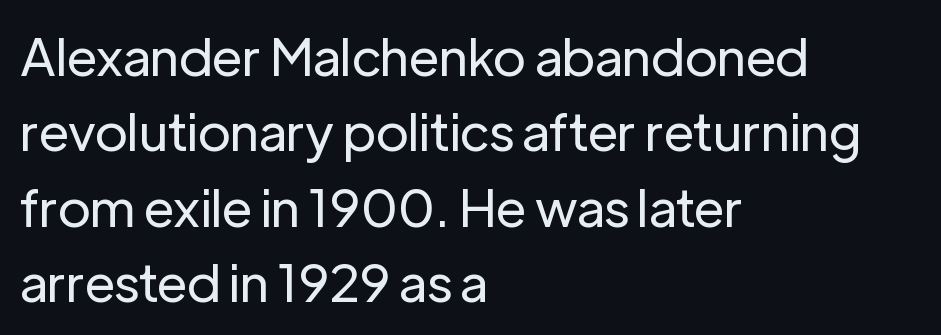
Q: Is the text bold? A: No.
Q: Is the text italic (slanted)? A: No, it is upright.
Q: Is the typeface a serif or a sans-serif typeface? A: Sans-serif.
Q: Is the text underlined? A: No.
Q: How is the paragraph aligned? A: Left-aligned.
Q: Is the spacing between letters normal or unusually wide? A: Normal.
Q: Is the spacing between lines tight, normal or loose? A: Normal.
Q: Width (condensed, normal, or wide)? A: Normal.
Q: Stroke contrast? A: Low.
Q: x-height? A: Medium.
Q: Monospaced? A: No.
